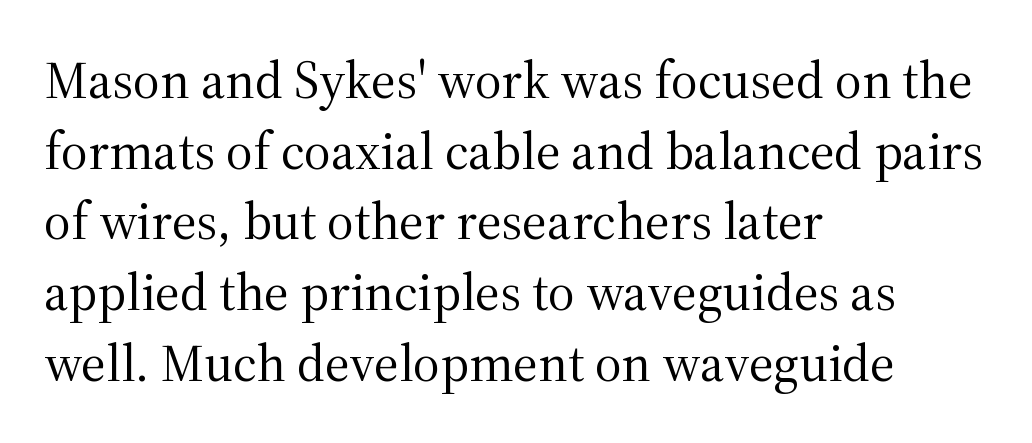
Q: Is the text bold? A: No.
Q: Is the text italic (slanted)? A: No, it is upright.
Q: Is the typeface a serif or a sans-serif typeface? A: Serif.
Q: Is the text underlined? A: No.
Q: How is the paragraph aligned? A: Left-aligned.
Q: Is the spacing between letters normal or unusually wide? A: Normal.
Q: Is the spacing between lines tight, normal or loose? A: Normal.
Q: Width (condensed, normal, or wide)? A: Normal.
Q: Stroke contrast? A: Medium.
Q: x-height? A: Medium.
Q: Monospaced? A: No.
